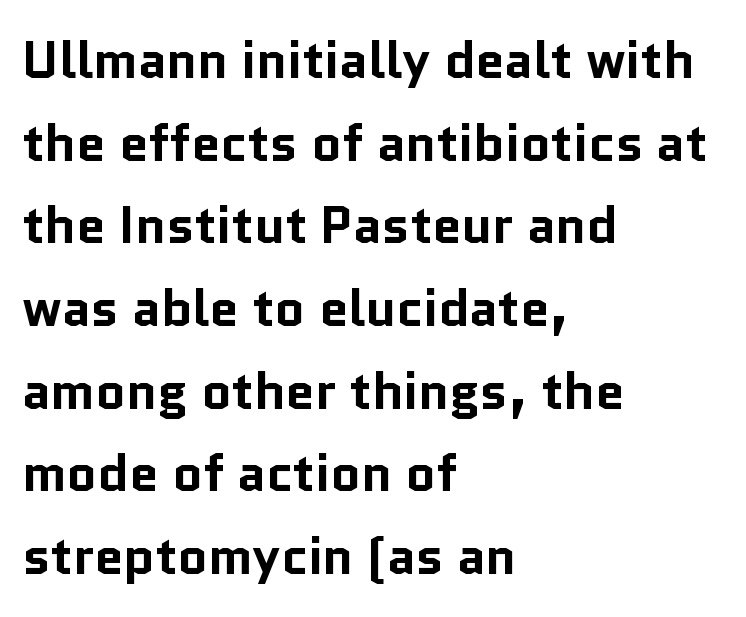
Summary of weight: heavy, a full bold. Line beginnings align vertically; line endings do not. The passage shown is not underscored anywhere. These lines are composed in type without serifs.
